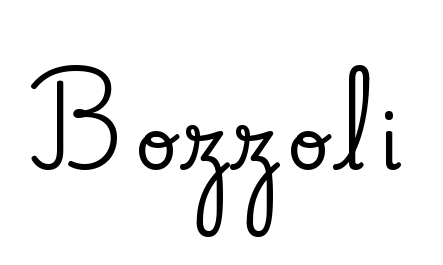
{"serif": "yes", "italic": "no", "width": "normal", "stroke_contrast": "low", "x_height": "small", "monospaced": "no", "underline": "no", "glyph_px": 73}
